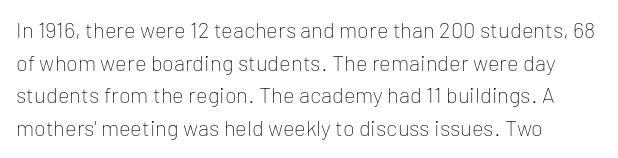
Rows of type keep a routine distance in the vertical direction. The space beneath each line is pristine and unruled. Which margin do the lines hug? The left one — the right edge is uneven. The letterforms sit shoulder to shoulder at normal distance.
